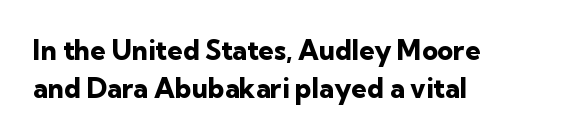
Q: Is the text bold? A: Yes.
Q: Is the text italic (slanted)? A: No, it is upright.
Q: Is the text underlined? A: No.
Q: How is the paragraph aligned? A: Left-aligned.
Q: Is the spacing between letters normal or unusually wide? A: Normal.
Q: Is the spacing between lines tight, normal or loose? A: Normal.
